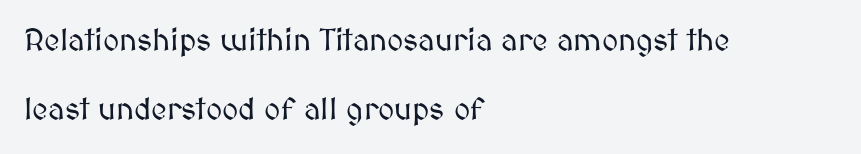
These lines are set flush left with a ragged right edge. Standard letterfit; no display-style spreading of the glyphs. Compared with typical paragraphs, the rows here are farther apart. The space directly below the letters is spotless.
